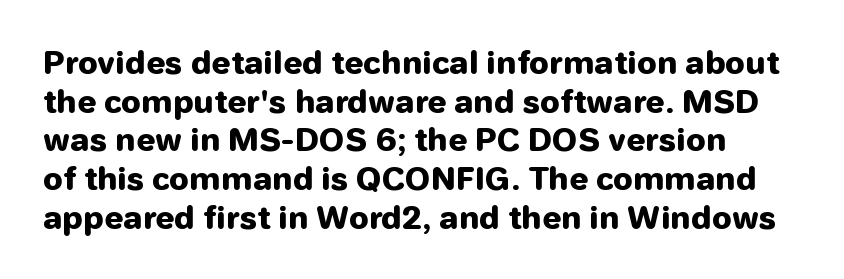
{"serif": "no", "italic": "no", "bold": "yes", "weight": "heavy", "width": "normal", "stroke_contrast": "low", "x_height": "medium", "monospaced": "no", "underline": "no", "line_spacing": "normal", "line_spacing_ratio": 1.25, "letter_spacing": "normal", "letter_spacing_em": 0.0, "glyph_px": 31}
